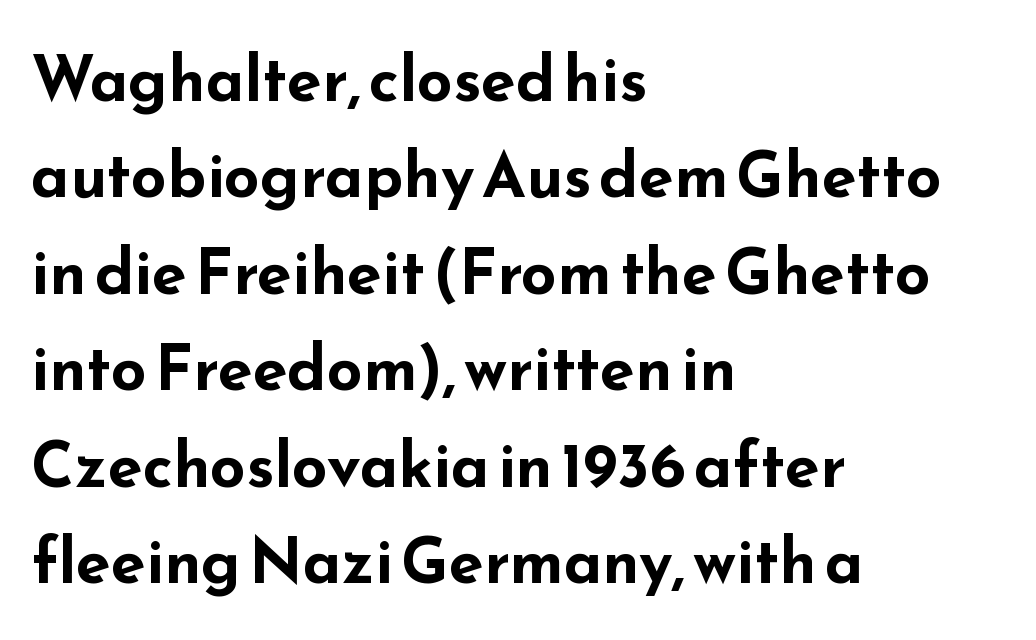
Q: Is the text bold? A: Yes.
Q: Is the text italic (slanted)? A: No, it is upright.
Q: Is the typeface a serif or a sans-serif typeface? A: Sans-serif.
Q: Is the text underlined? A: No.
Q: How is the paragraph aligned? A: Left-aligned.
Q: Is the spacing between letters normal or unusually wide? A: Normal.
Q: Is the spacing between lines tight, normal or loose? A: Normal.
Q: Width (condensed, normal, or wide)? A: Wide.
Q: Stroke contrast? A: Low.
Q: x-height? A: Small.
Q: Monospaced? A: No.
